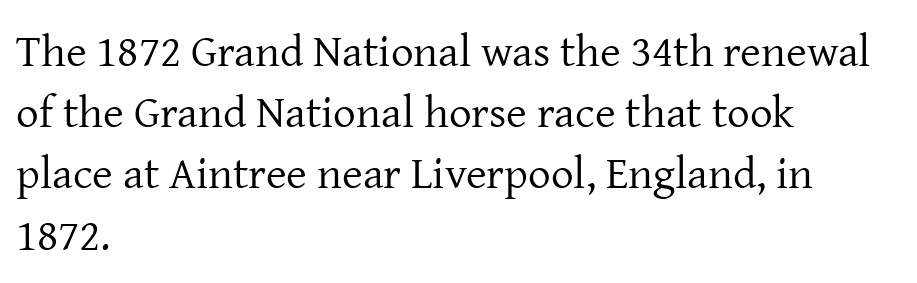
The image shows 45 px regular-weight serif type, upright; set left-aligned, normal line spacing (1.36x), normal letter spacing, not underlined; low stroke contrast and a medium x-height.
